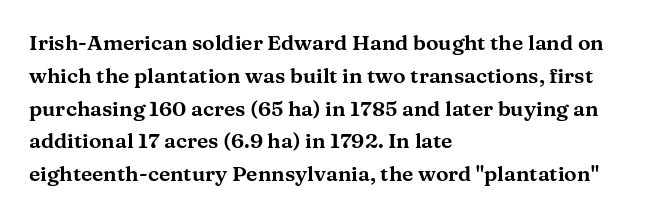
The image shows 21 px text type, upright; set left-aligned, normal line spacing (1.56x), normal letter spacing, not underlined.
